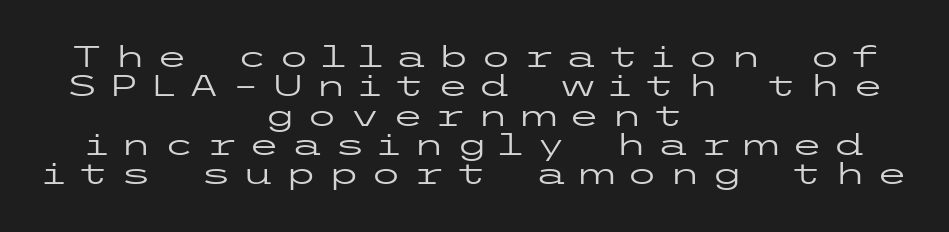
Q: Is the text bold? A: No.
Q: Is the text italic (slanted)? A: No, it is upright.
Q: Is the typeface a serif or a sans-serif typeface? A: Sans-serif.
Q: Is the text underlined? A: No.
Q: How is the paragraph aligned? A: Centered.
Q: Is the spacing between letters normal or unusually wide? A: Unusually wide.
Q: Is the spacing between lines tight, normal or loose? A: Tight.
Q: Width (condensed, normal, or wide)? A: Wide.
Q: Stroke contrast? A: Low.
Q: x-height? A: Medium.
